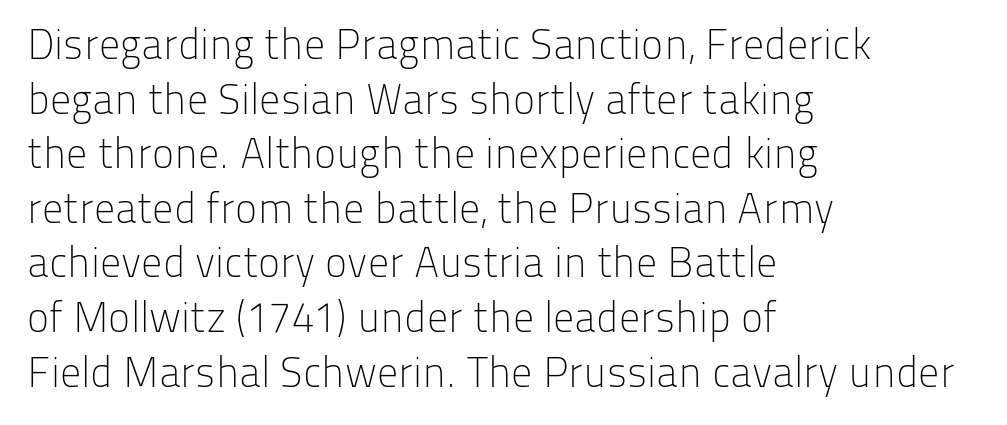
Serifs: no, the terminals of the letterforms are clean. Compared with a typical body face, this is equally light or lighter still. Line spacing here is normal. Each letter keeps its own natural width here, so spacing adapts to shape. Caption: multi-line text, flush left, ragged right.
